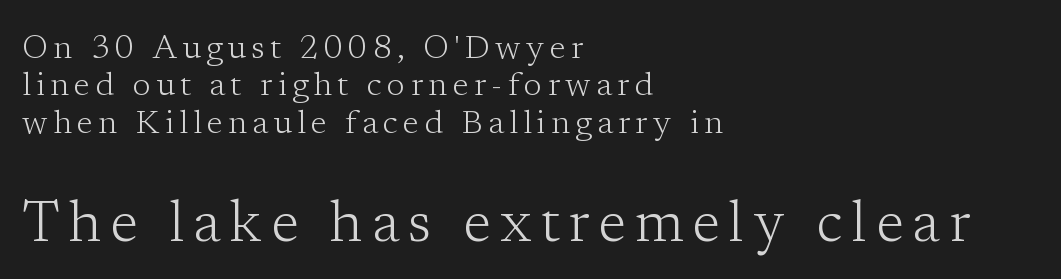
Students, observe: this is what under-led, compact text looks like. The glyphs are unaccompanied by any horizontal stroke below them. Character size in the trailing block exceeds that of the leading block. Character widths vary here, with narrow letters taking less room than wide ones. The designer went with a serif here, giving each stem small feet. The face looks like a standard text weight, possibly lighter.
